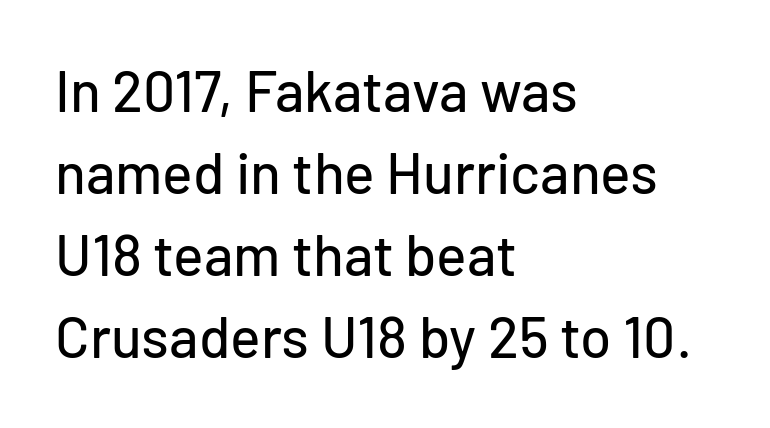
Q: Is the text italic (slanted)? A: No, it is upright.
Q: Is the typeface a serif or a sans-serif typeface? A: Sans-serif.
Q: Is the text underlined? A: No.
Q: How is the paragraph aligned? A: Left-aligned.
Q: Is the spacing between letters normal or unusually wide? A: Normal.
Q: Is the spacing between lines tight, normal or loose? A: Normal.
Q: Width (condensed, normal, or wide)? A: Normal.
Q: Stroke contrast? A: Low.
Q: x-height? A: Medium.
Q: Monospaced? A: No.
